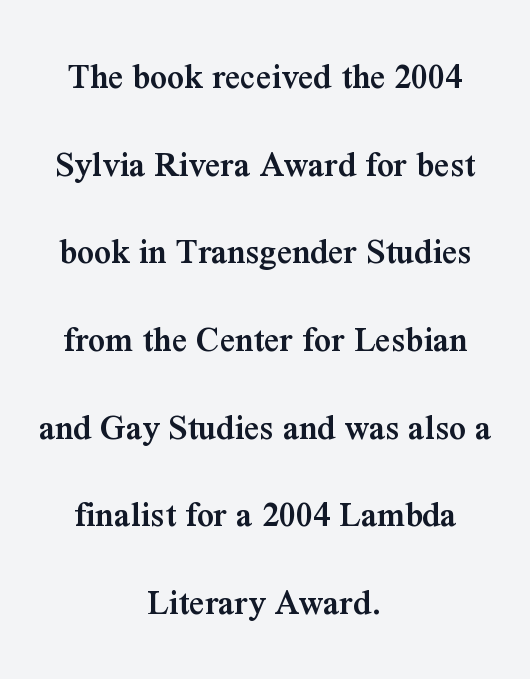
These lines are rendered in a variable-pitch font. As a designer I'd log this as weight 600, semibold. Ascenders rise straight up at ninety degrees. No extra tracking has been applied to these lines. Observe the serifs anchoring each vertical stroke in this sample. Bare-footed words on every line.
